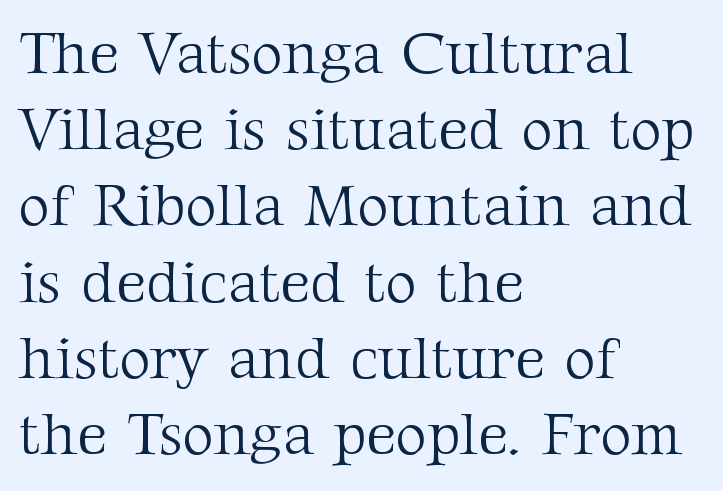
The image shows 60 px light serif type, upright; set left-aligned, normal line spacing (1.27x), normal letter spacing, not underlined; medium stroke contrast and a medium x-height.
